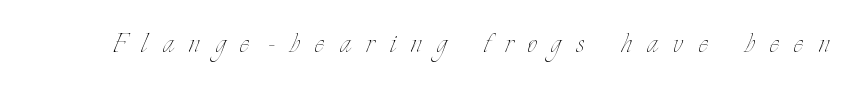
The image shows 36 px thin, condensed type; set unusually wide letter spacing (+0.43 em), not underlined; low stroke contrast and a small x-height.
